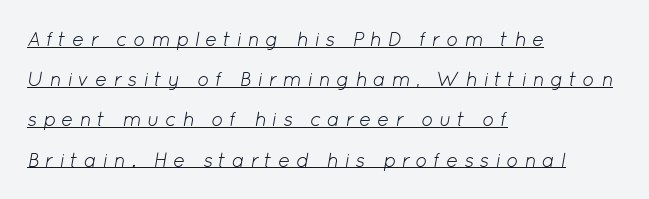
The image shows 20 px text type, italic (leaning right); set left-aligned, loose line spacing (2.01x), unusually wide letter spacing (+0.28 em), underlined.
